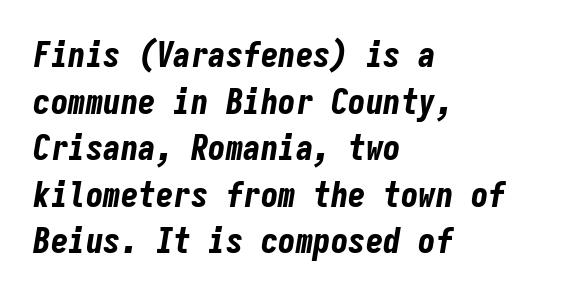
{"italic": "yes", "lean": "right", "slant_degrees": 9, "bold": "yes", "weight": "bold", "width": "condensed", "stroke_contrast": "low", "x_height": "medium", "monospaced": "yes", "underline": "no", "align": "left", "line_spacing": "normal", "line_spacing_ratio": 1.33, "letter_spacing": "normal", "letter_spacing_em": 0.0, "glyph_px": 35}
